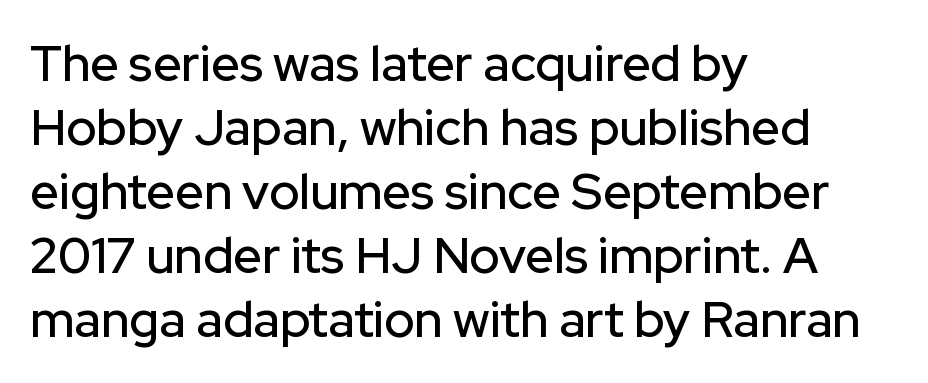
{"serif": "no", "italic": "no", "width": "normal", "stroke_contrast": "low", "x_height": "medium", "monospaced": "no", "underline": "no", "align": "left", "line_spacing": "normal", "line_spacing_ratio": 1.28, "letter_spacing": "normal", "letter_spacing_em": 0.0, "glyph_px": 50}
